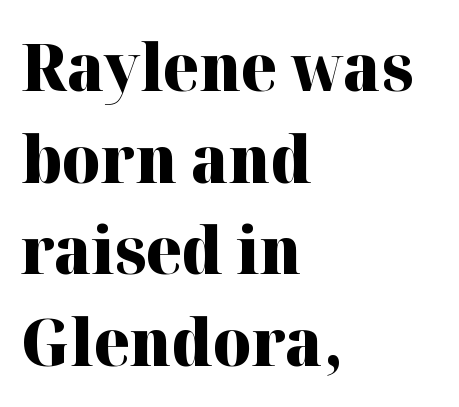
Glyph-to-glyph distance matches everyday printed text. All the whitespace from short lines collects on the right. The strip under each line holds only bare page. A normal amount of white space separates one row of letters from the next. Does the lettering tilt? It doesn't — this is upright.
